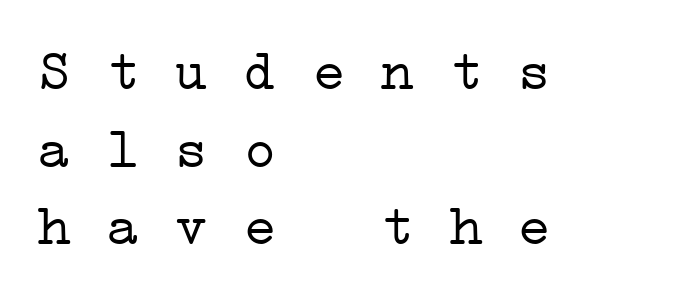
Check where the strokes stop: tiny serifs finish them off. Students, observe: this is what conventionally led text looks like. These lines are set flush left with a ragged right edge. Plain, unruled lines of type. These glyphs show unthickened strokes, regular width or finer.
